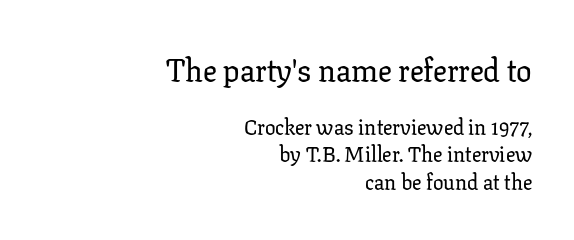
Q: Is the text italic (slanted)? A: No, it is upright.
Q: Is the typeface a serif or a sans-serif typeface? A: Serif.
Q: Is the text underlined? A: No.
Q: How is the paragraph aligned? A: Right-aligned.
Q: Is the spacing between letters normal or unusually wide? A: Normal.
Q: Is the spacing between lines tight, normal or loose? A: Normal.
Q: Which block of text is set in a larger size, the first (top) or the second (bottom)? A: The first (top) one.
Q: Width (condensed, normal, or wide)? A: Normal.
Q: Stroke contrast? A: Low.
Q: x-height? A: Medium.
Q: Monospaced? A: No.
